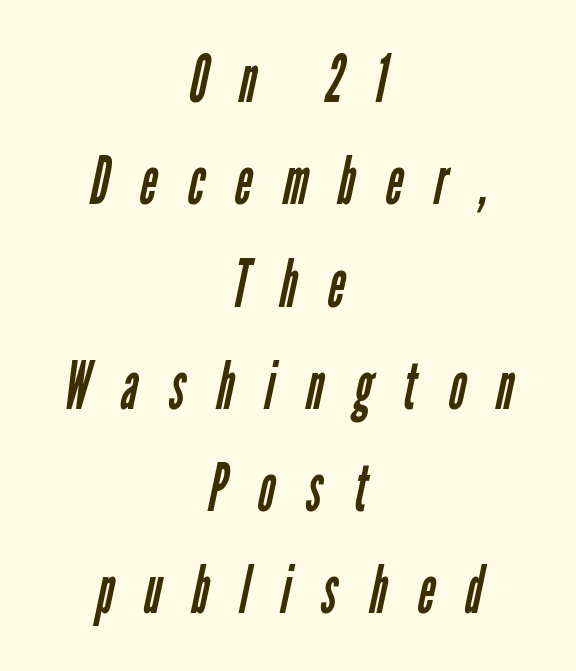
The image shows 66 px regular-weight, condensed sans-serif type; set centered, normal line spacing (1.55x), unusually wide letter spacing (+0.47 em), not underlined; low stroke contrast and a medium x-height.
